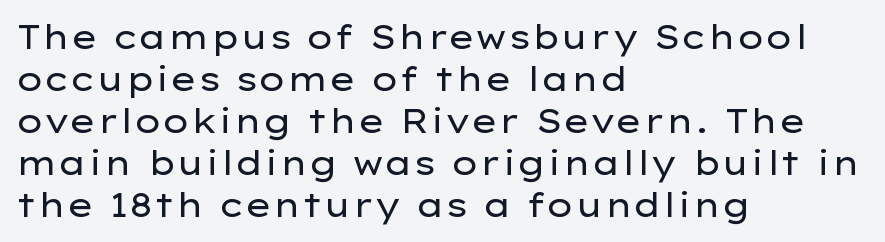
{"serif": "no", "italic": "no", "bold": "no", "weight": "regular", "width": "wide", "stroke_contrast": "low", "x_height": "medium", "monospaced": "no", "underline": "no", "align": "left", "line_spacing": "normal", "line_spacing_ratio": 1.27, "letter_spacing": "normal", "letter_spacing_em": 0.0, "glyph_px": 33}
